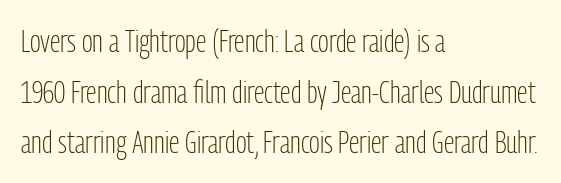
Q: Is the text bold? A: No.
Q: Is the text italic (slanted)? A: No, it is upright.
Q: Is the typeface a serif or a sans-serif typeface? A: Sans-serif.
Q: Is the text underlined? A: No.
Q: How is the paragraph aligned? A: Left-aligned.
Q: Is the spacing between letters normal or unusually wide? A: Normal.
Q: Is the spacing between lines tight, normal or loose? A: Normal.
Q: Width (condensed, normal, or wide)? A: Condensed.
Q: Stroke contrast? A: Low.
Q: x-height? A: Medium.
Q: Monospaced? A: No.
